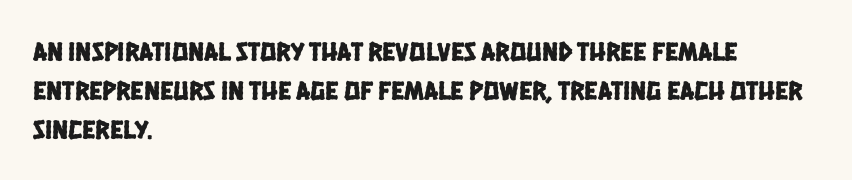
Short note: letters normally spaced. Baseline-to-baseline distance is the conventional proportion of letter height. Short and long lines alike share a common starting point at left. A clean baseline with only descenders dipping below it.
